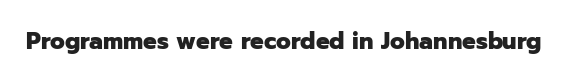
The image shows 24 px bold type, upright; set normal letter spacing, not underlined.
